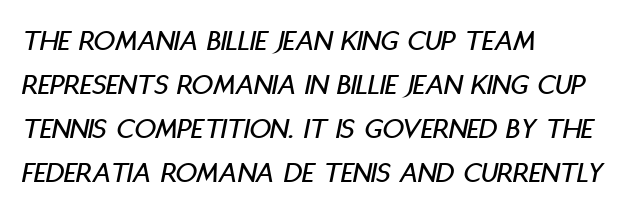
Q: Is the text italic (slanted)? A: Yes, it leans right by about 11 degrees.
Q: Is the text underlined? A: No.
Q: How is the paragraph aligned? A: Left-aligned.
Q: Is the spacing between letters normal or unusually wide? A: Normal.
Q: Is the spacing between lines tight, normal or loose? A: Normal.
Q: Width (condensed, normal, or wide)? A: Condensed.
Q: Stroke contrast? A: Low.
Q: x-height? A: Large.
Q: Monospaced? A: No.
